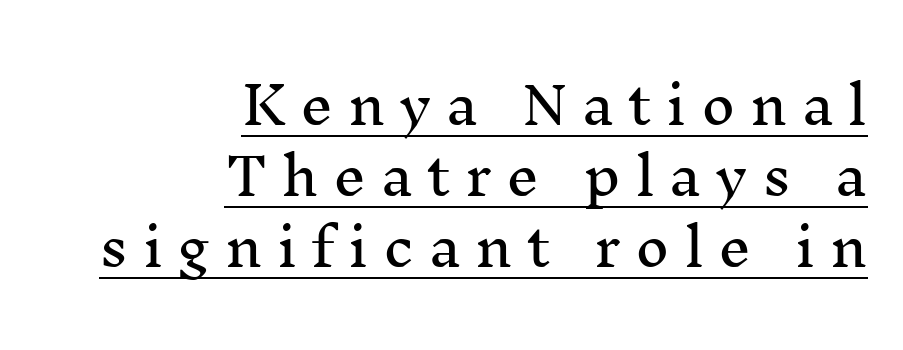
{"serif": "yes", "italic": "no", "width": "normal", "stroke_contrast": "medium", "x_height": "medium", "monospaced": "no", "underline": "yes", "align": "right", "line_spacing": "normal", "line_spacing_ratio": 1.37, "letter_spacing": "wide", "letter_spacing_em": 0.28, "glyph_px": 52}
